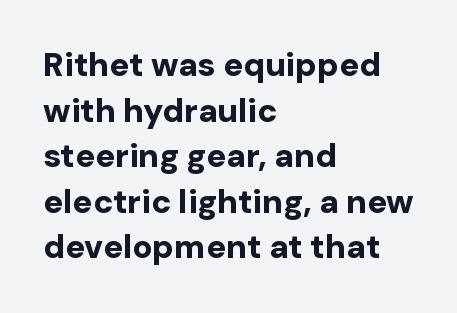
Q: Is the text bold? A: Yes.
Q: Is the text italic (slanted)? A: No, it is upright.
Q: Is the typeface a serif or a sans-serif typeface? A: Sans-serif.
Q: Is the text underlined? A: No.
Q: How is the paragraph aligned? A: Left-aligned.
Q: Is the spacing between letters normal or unusually wide? A: Normal.
Q: Is the spacing between lines tight, normal or loose? A: Normal.
Q: Width (condensed, normal, or wide)? A: Normal.
Q: Stroke contrast? A: Low.
Q: x-height? A: Medium.
Q: Monospaced? A: No.
